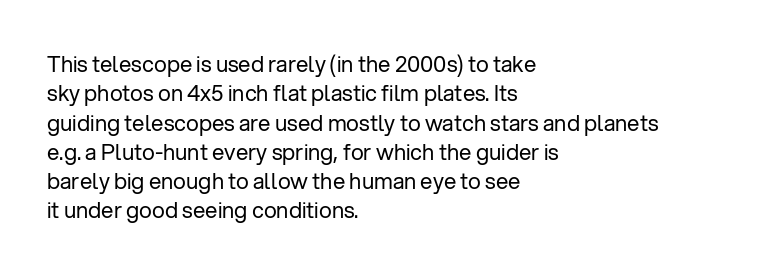
{"italic": "no", "bold": "no", "underline": "no", "align": "left", "line_spacing": "normal", "line_spacing_ratio": 1.33, "letter_spacing": "normal", "letter_spacing_em": 0.0, "glyph_px": 22}
